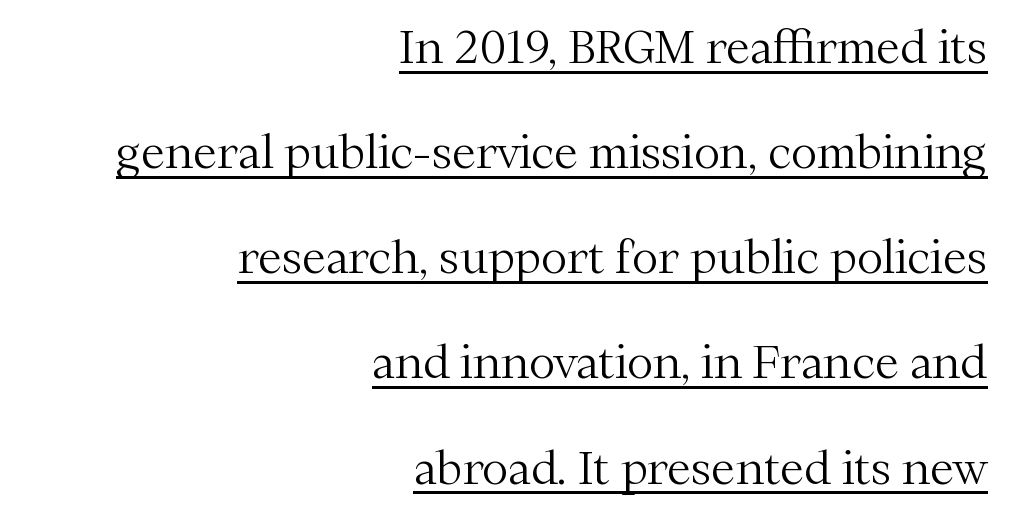
{"serif": "yes", "italic": "no", "bold": "no", "weight": "light", "width": "normal", "stroke_contrast": "medium", "x_height": "medium", "monospaced": "no", "underline": "yes", "align": "right", "line_spacing": "loose", "line_spacing_ratio": 2.39, "letter_spacing": "normal", "letter_spacing_em": 0.0, "glyph_px": 44}
